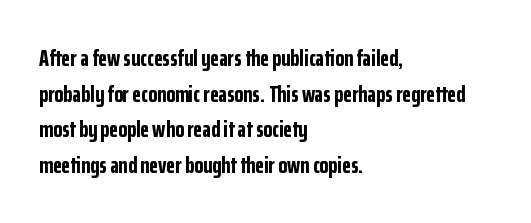
The image shows 23 px bold type, upright; set left-aligned, normal line spacing (1.55x), normal letter spacing, not underlined.
